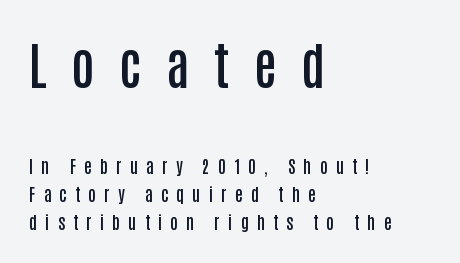
Q: Is the text bold? A: Semi-bold.
Q: Is the text italic (slanted)? A: No, it is upright.
Q: Is the typeface a serif or a sans-serif typeface? A: Sans-serif.
Q: Is the text underlined? A: No.
Q: How is the paragraph aligned? A: Left-aligned.
Q: Is the spacing between letters normal or unusually wide? A: Unusually wide.
Q: Is the spacing between lines tight, normal or loose? A: Normal.
Q: Which block of text is set in a larger size, the first (top) or the second (bottom)? A: The first (top) one.
Q: Width (condensed, normal, or wide)? A: Condensed.
Q: Stroke contrast? A: Low.
Q: x-height? A: Large.
Q: Monospaced? A: No.
